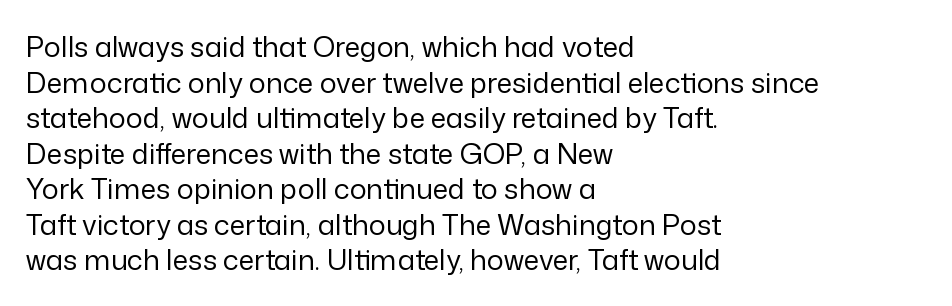
The image shows 28 px regular-weight sans-serif type, upright; set left-aligned, normal line spacing (1.27x), normal letter spacing, not underlined; low stroke contrast and a medium x-height.
